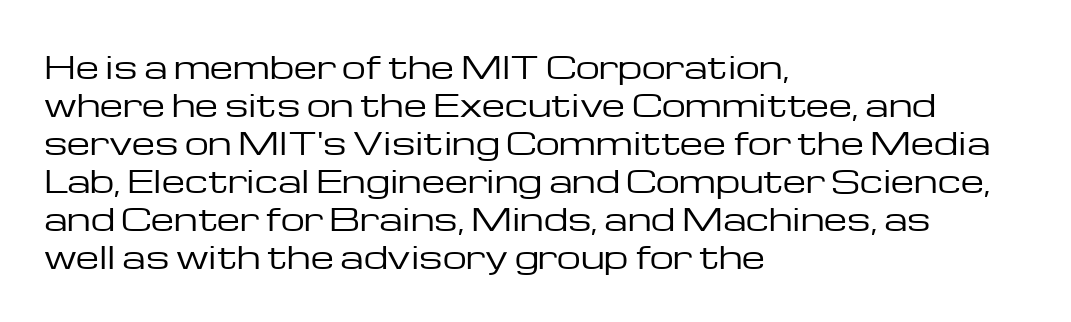
{"serif": "no", "italic": "no", "bold": "no", "weight": "regular", "width": "wide", "stroke_contrast": "low", "x_height": "medium", "monospaced": "no", "underline": "no", "align": "left", "line_spacing": "normal", "line_spacing_ratio": 1.27, "letter_spacing": "normal", "letter_spacing_em": 0.0, "glyph_px": 30}
